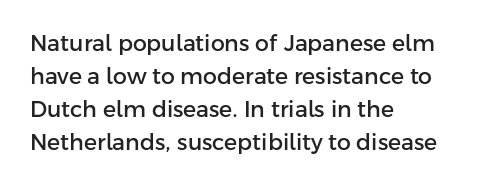
Q: Is the text italic (slanted)? A: No, it is upright.
Q: Is the text underlined? A: No.
Q: How is the paragraph aligned? A: Left-aligned.
Q: Is the spacing between letters normal or unusually wide? A: Normal.
Q: Is the spacing between lines tight, normal or loose? A: Normal.
